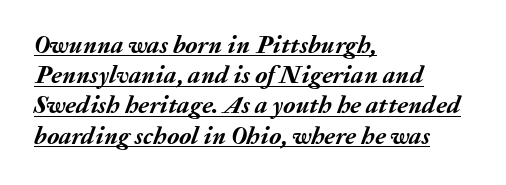
Q: Is the text bold? A: Yes.
Q: Is the text italic (slanted)? A: Yes, it leans right by about 20 degrees.
Q: Is the text underlined? A: Yes.
Q: How is the paragraph aligned? A: Left-aligned.
Q: Is the spacing between letters normal or unusually wide? A: Normal.
